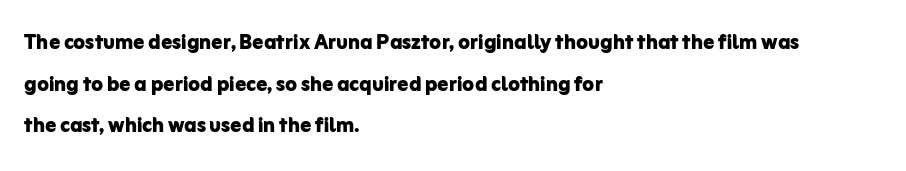
The image shows 27 px bold type, upright; set left-aligned, normal line spacing (1.54x), normal letter spacing, not underlined.
